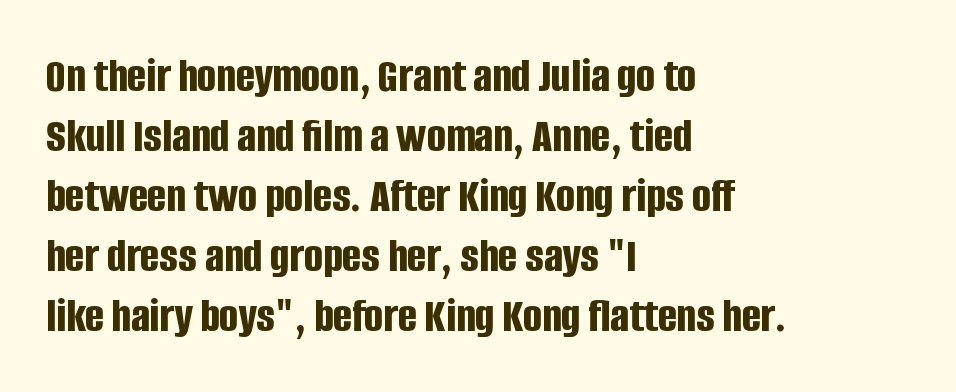
{"serif": "no", "italic": "no", "bold": "yes", "weight": "bold", "width": "condensed", "stroke_contrast": "low", "x_height": "large", "monospaced": "no", "underline": "no", "align": "left", "line_spacing_ratio": 1.2, "letter_spacing": "normal", "letter_spacing_em": 0.0, "glyph_px": 50}
